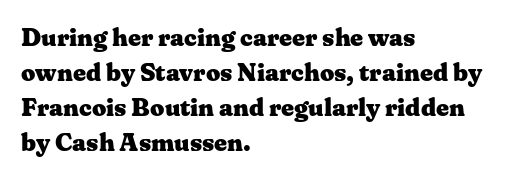
Nope, not italic — everything's standing straight. Regular leading. Teacher's note: observe the even left margin — that is flush-left alignment. The space beneath each line is pristine and unruled. Glyph-to-glyph distance matches everyday printed text.
